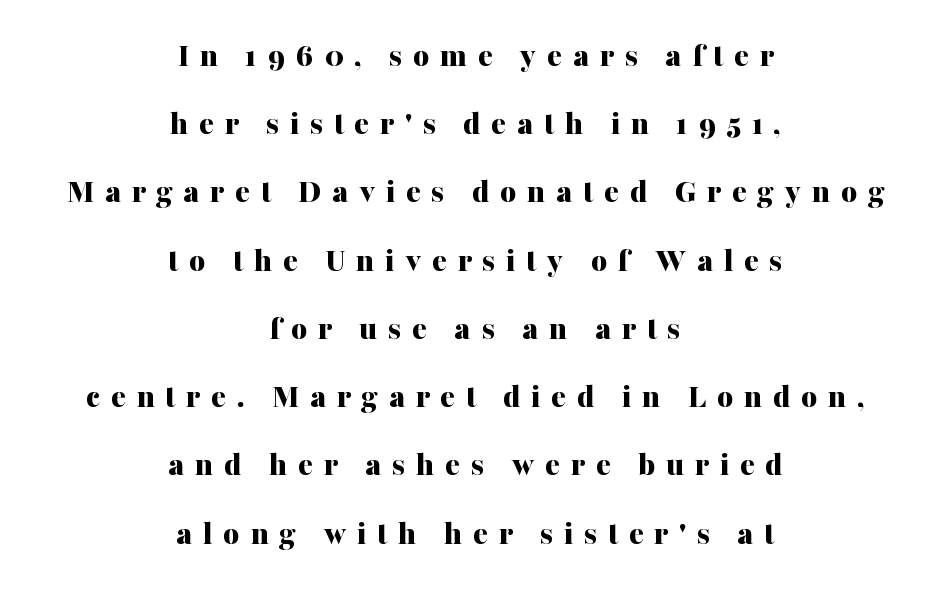
Every row of glyphs is offset so its center matches the block's center. This sample has the flowing, uneven cadence of proportional lettering. Characters remain perfectly vertical along every line. The space between consecutive lines is lavish. Are there feet on the stems? There are — it's a serif.
